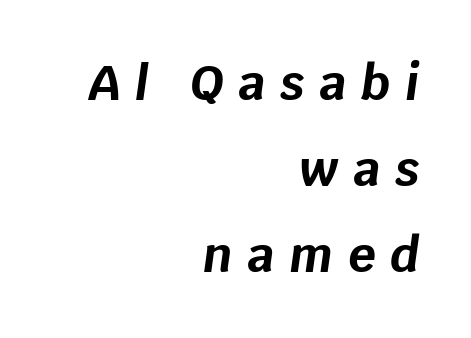
{"italic": "yes", "lean": "right", "slant_degrees": 8, "bold": "yes", "weight": "bold", "width": "normal", "stroke_contrast": "low", "x_height": "large", "monospaced": "no", "underline": "no", "align": "right", "line_spacing_ratio": 1.79, "letter_spacing": "wide", "letter_spacing_em": 0.31, "glyph_px": 48}
